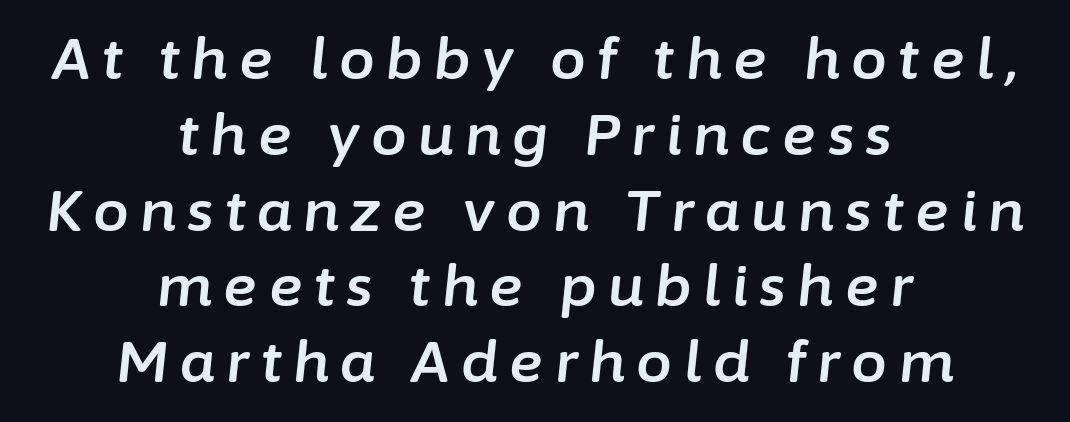
The image shows 57 px text type, italic (leaning right); set centered, normal line spacing (1.33x), unusually wide letter spacing (+0.2 em), not underlined; low stroke contrast and a medium x-height.
